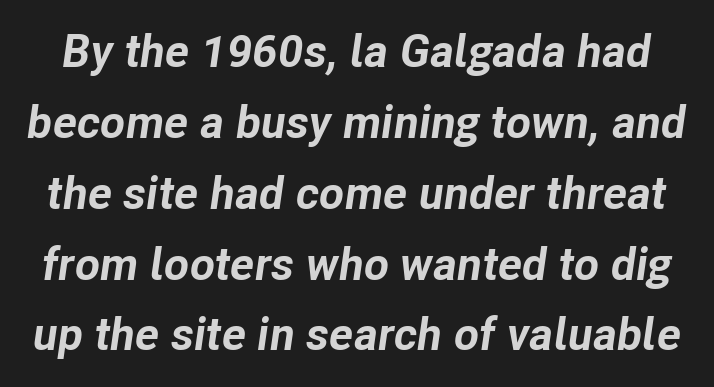
The image shows 46 px bold type, italic (leaning right); set normal line spacing (1.54x), normal letter spacing, not underlined; low stroke contrast and a medium x-height.
